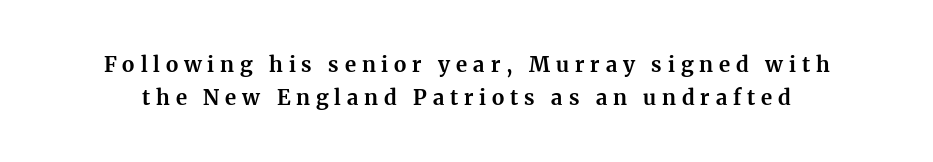
If you drew a line through each stem, it would be perfectly vertical. Weight check: bold — yes, fully. The string is rendered with underlining switched off. Regular leading. Glyph-to-glyph distance is far greater than everyday printed text.
